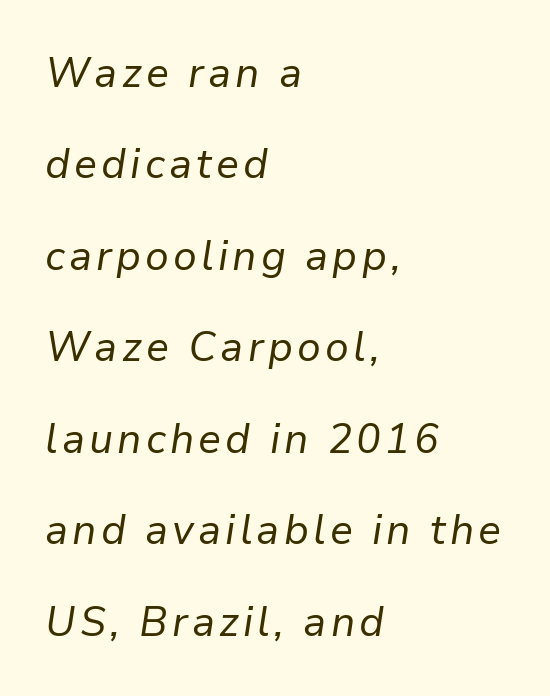
The image shows 41 px regular-weight type, italic (leaning right); set left-aligned, loose line spacing (2.23x), not underlined; low stroke contrast and a medium x-height.
